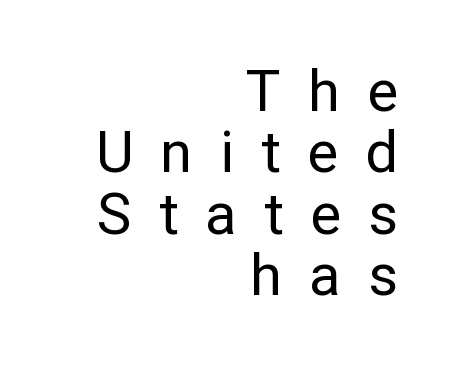
No word sits above an underline. Counters stay open thanks to moderate or lighter strokes. Each letter keeps its own natural width here, so spacing adapts to shape. Line ends are locked; line starts wander. A typesetter would call this heavily tracked-out type. It's the straight-up-and-down kind of type.
